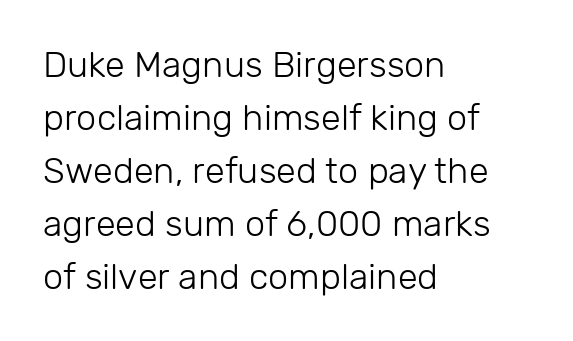
The image shows 36 px light sans-serif type, upright; set left-aligned, normal line spacing (1.47x), normal letter spacing, not underlined; low stroke contrast and a medium x-height.
